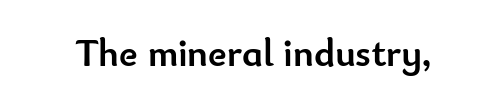
{"serif": "no", "italic": "no", "bold": "yes", "weight": "semibold", "width": "normal", "stroke_contrast": "low", "x_height": "small", "monospaced": "no", "underline": "no", "letter_spacing": "normal", "letter_spacing_em": 0.0, "glyph_px": 39}
